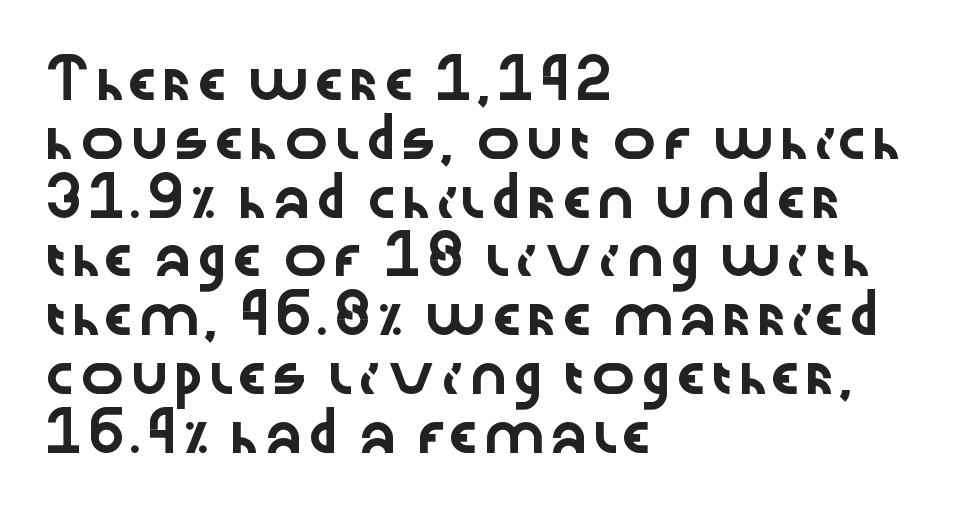
Compared with a centered layout, this one pins lines to the left instead. Rendered with straight, roman letterforms. The words here are not underlined. What's the leading like? Ordinary, nothing unusual.
